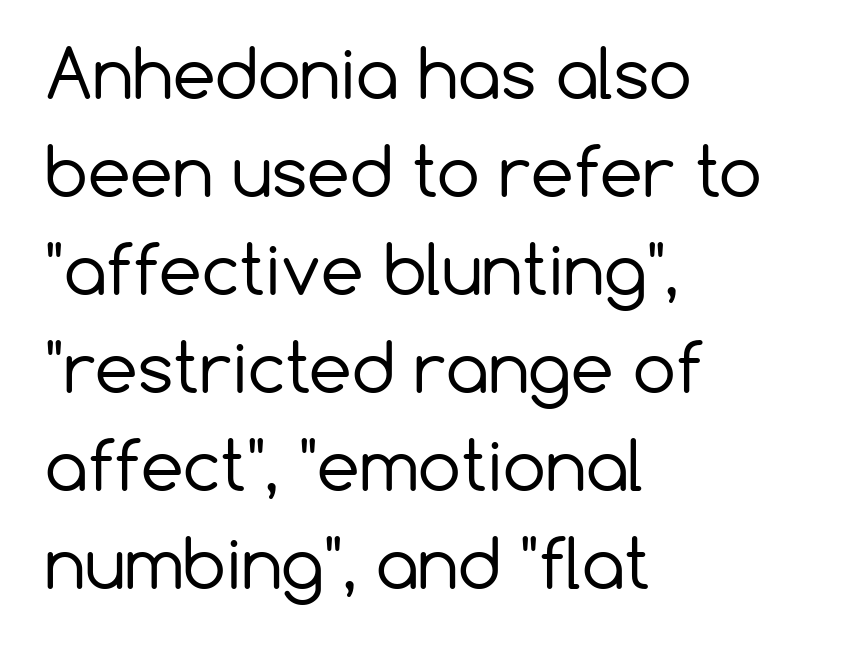
The image shows 68 px regular-weight sans-serif type, upright; set left-aligned, normal line spacing (1.44x), normal letter spacing, not underlined; low stroke contrast and a medium x-height.
